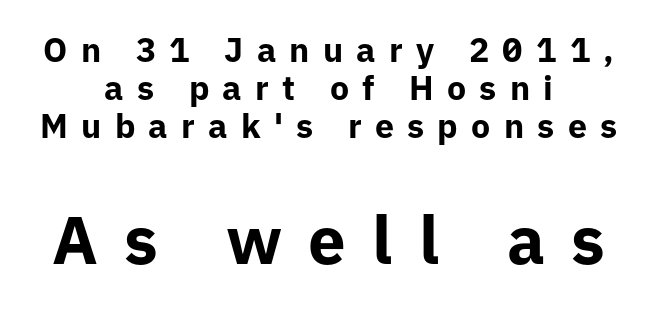
The image shows 67 px bold sans-serif type, upright; set centered, tight line spacing (1.12x), unusually wide letter spacing (+0.39 em), not underlined; the second (bottom) block is 1.97x larger; low stroke contrast and a medium x-height.
